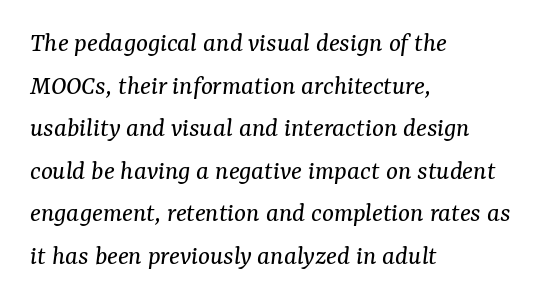
Q: Is the text bold? A: No.
Q: Is the text italic (slanted)? A: Yes, it leans right by about 7 degrees.
Q: Is the typeface a serif or a sans-serif typeface? A: Serif.
Q: Is the text underlined? A: No.
Q: How is the paragraph aligned? A: Left-aligned.
Q: Is the spacing between letters normal or unusually wide? A: Normal.
Q: Is the spacing between lines tight, normal or loose? A: Normal.
Q: Width (condensed, normal, or wide)? A: Normal.
Q: Stroke contrast? A: Medium.
Q: x-height? A: Medium.
Q: Monospaced? A: No.
